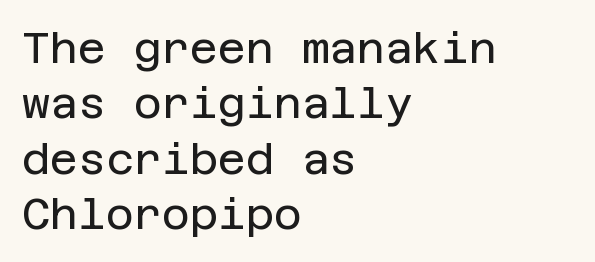
{"serif": "no", "italic": "no", "bold": "no", "weight": "regular", "width": "normal", "stroke_contrast": "low", "x_height": "large", "underline": "no", "align": "left", "line_spacing": "normal", "line_spacing_ratio": 1.29, "letter_spacing": "normal", "letter_spacing_em": 0.0, "glyph_px": 43}
